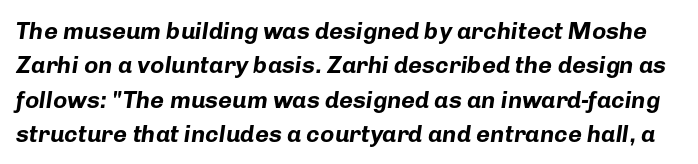
The image shows 24 px bold type, italic (leaning right); set normal line spacing (1.43x), normal letter spacing, not underlined.
